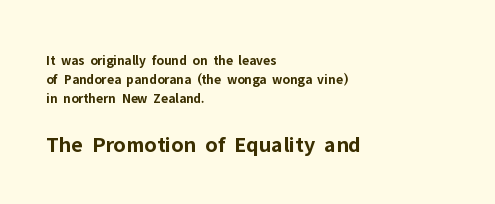
Q: Is the text bold? A: Yes.
Q: Is the text italic (slanted)? A: No, it is upright.
Q: Is the text underlined? A: No.
Q: How is the paragraph aligned? A: Left-aligned.
Q: Is the spacing between letters normal or unusually wide? A: Normal.
Q: Is the spacing between lines tight, normal or loose? A: Normal.
Q: Which block of text is set in a larger size, the first (top) or the second (bottom)? A: The second (bottom) one.
